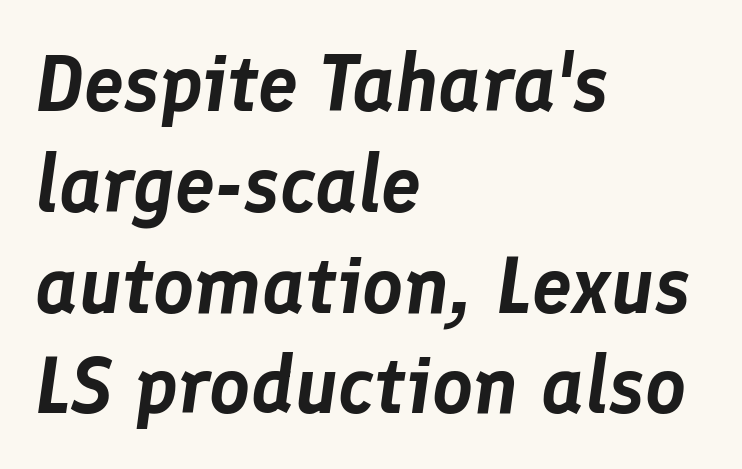
Q: Is the text italic (slanted)? A: Yes, it leans right by about 8 degrees.
Q: Is the text underlined? A: No.
Q: How is the paragraph aligned? A: Left-aligned.
Q: Is the spacing between letters normal or unusually wide? A: Normal.
Q: Is the spacing between lines tight, normal or loose? A: Normal.
Q: Width (condensed, normal, or wide)? A: Normal.
Q: Stroke contrast? A: Low.
Q: x-height? A: Medium.
Q: Monospaced? A: No.
